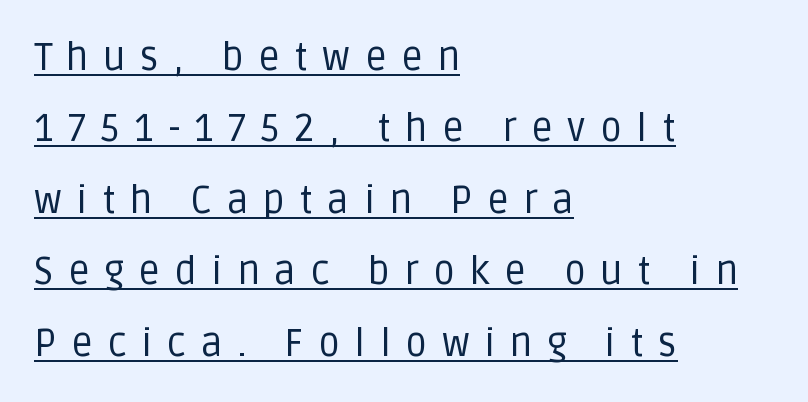
Ordinary non-slanted type is in use. Varying glyph widths throughout — classic text-font behaviour. Reading down the block, your eye returns to a fixed left position each line. In terms of letterform style, serifs are entirely absent.
